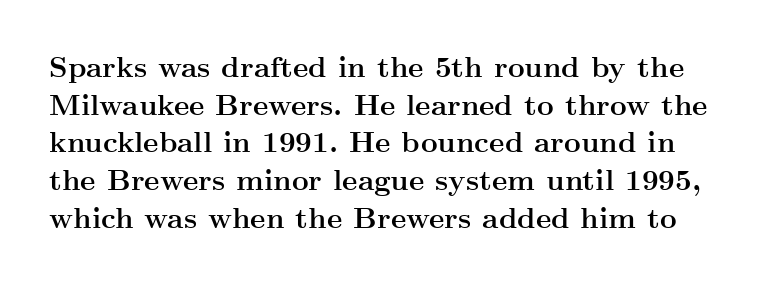
{"serif": "yes", "italic": "no", "bold": "yes", "weight": "semibold", "width": "wide", "stroke_contrast": "medium", "x_height": "small", "monospaced": "no", "underline": "no", "line_spacing": "normal", "line_spacing_ratio": 1.3, "letter_spacing": "normal", "letter_spacing_em": 0.0, "glyph_px": 29}
